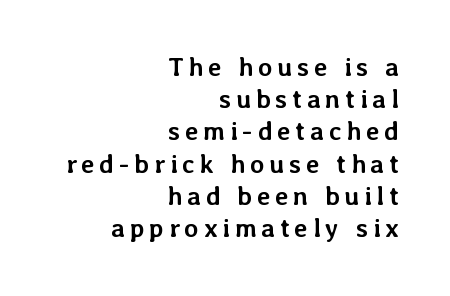
Rule under the text: the space is simply empty. The font's upright variant was chosen for this text. The setting favours the right margin, as signatures and pull-quotes sometimes do. As a designer I'd log this as weight 700, bold.
